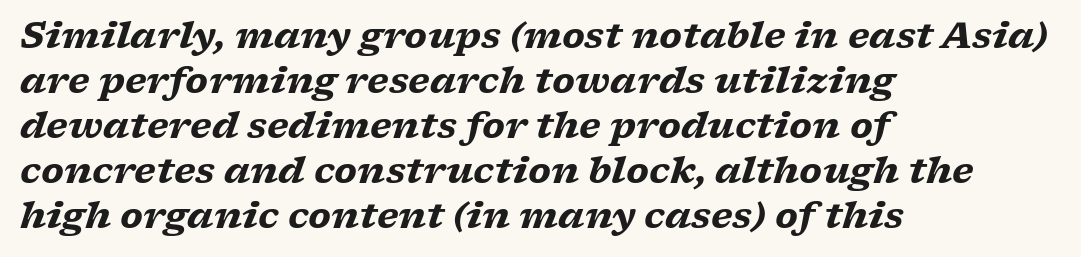
Q: Is the text bold? A: Yes.
Q: Is the text italic (slanted)? A: Yes, it leans right by about 17 degrees.
Q: Is the typeface a serif or a sans-serif typeface? A: Serif.
Q: Is the text underlined? A: No.
Q: How is the paragraph aligned? A: Left-aligned.
Q: Is the spacing between letters normal or unusually wide? A: Normal.
Q: Is the spacing between lines tight, normal or loose? A: Normal.
Q: Width (condensed, normal, or wide)? A: Wide.
Q: Stroke contrast? A: Low.
Q: x-height? A: Medium.
Q: Monospaced? A: No.
